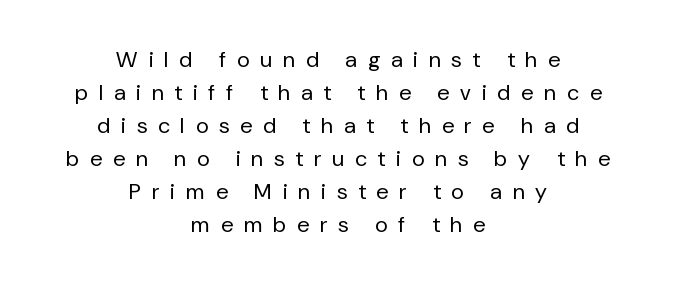
The image shows 22 px text type, upright; set centered, normal line spacing (1.5x), unusually wide letter spacing (+0.5 em), not underlined.
